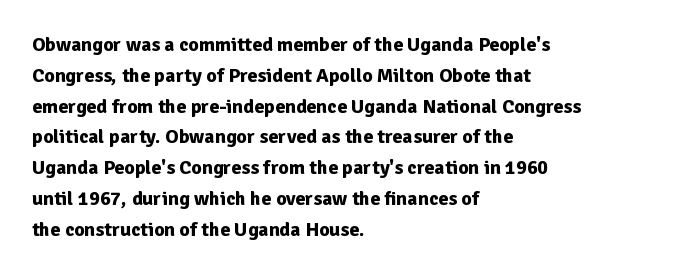
{"italic": "no", "bold": "yes", "underline": "no", "align": "left", "line_spacing": "normal", "line_spacing_ratio": 1.54, "letter_spacing": "normal", "letter_spacing_em": 0.0, "glyph_px": 20}
